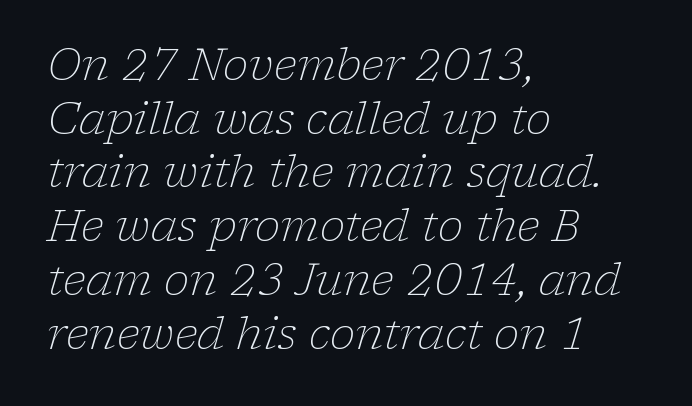
Q: Is the text bold? A: No.
Q: Is the text italic (slanted)? A: Yes, it leans right by about 17 degrees.
Q: Is the typeface a serif or a sans-serif typeface? A: Serif.
Q: Is the text underlined? A: No.
Q: How is the paragraph aligned? A: Left-aligned.
Q: Is the spacing between letters normal or unusually wide? A: Normal.
Q: Is the spacing between lines tight, normal or loose? A: Normal.
Q: Width (condensed, normal, or wide)? A: Normal.
Q: Stroke contrast? A: Low.
Q: x-height? A: Medium.
Q: Monospaced? A: No.
